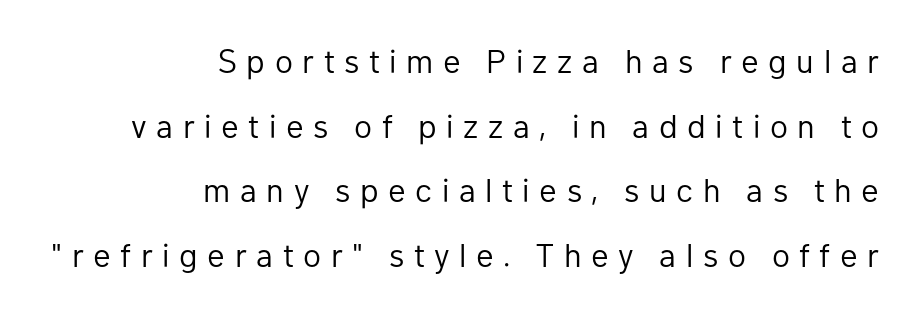
You could only call the tracking loose — the letters float apart. Leading: increased. The rag falls on the left side of this text block. Do the characters align in a grid? No, the font is proportional. Observe the absence of serifs on each vertical stroke in this sample.
